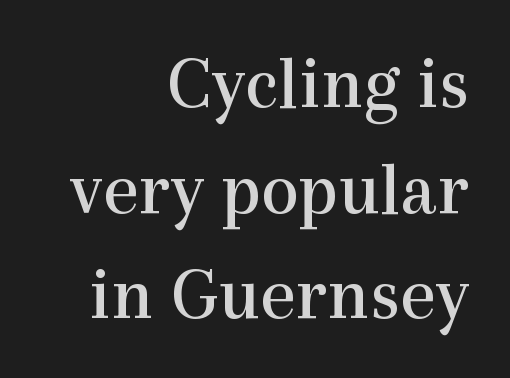
Q: Is the text bold? A: No.
Q: Is the text italic (slanted)? A: No, it is upright.
Q: Is the typeface a serif or a sans-serif typeface? A: Serif.
Q: Is the text underlined? A: No.
Q: How is the paragraph aligned? A: Right-aligned.
Q: Is the spacing between letters normal or unusually wide? A: Normal.
Q: Is the spacing between lines tight, normal or loose? A: Normal.
Q: Width (condensed, normal, or wide)? A: Normal.
Q: x-height? A: Medium.
Q: Monospaced? A: No.
